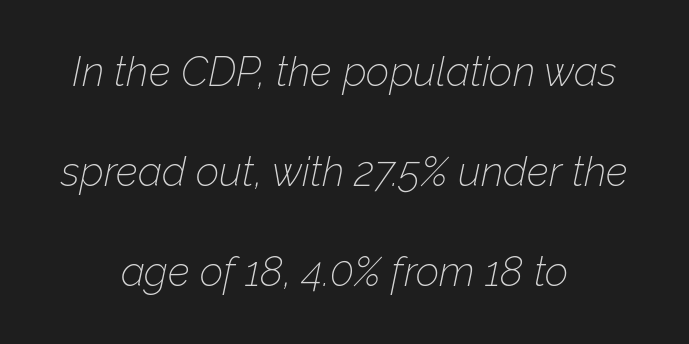
Q: Is the text bold? A: No.
Q: Is the text italic (slanted)? A: Yes, it leans right by about 12 degrees.
Q: Is the text underlined? A: No.
Q: How is the paragraph aligned? A: Centered.
Q: Is the spacing between letters normal or unusually wide? A: Normal.
Q: Is the spacing between lines tight, normal or loose? A: Loose.
Q: Width (condensed, normal, or wide)? A: Normal.
Q: Stroke contrast? A: Low.
Q: x-height? A: Medium.
Q: Monospaced? A: No.
